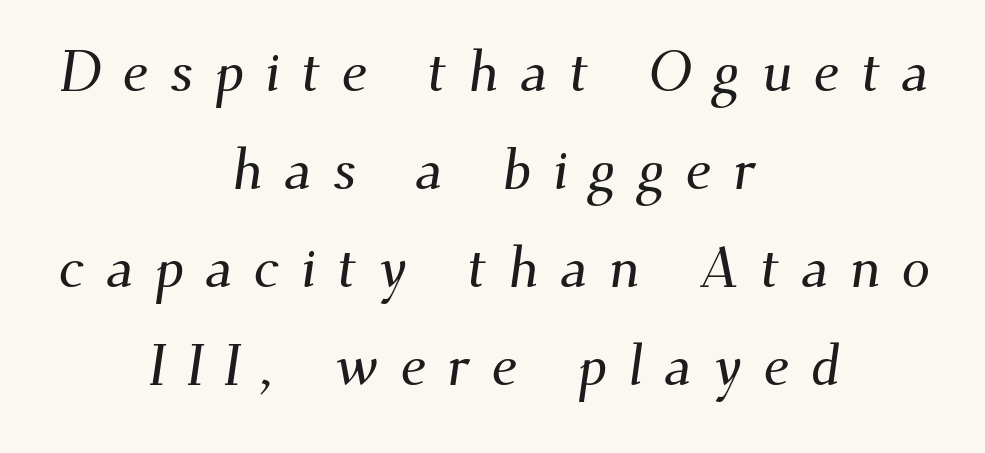
Q: Is the typeface a serif or a sans-serif typeface? A: Serif.
Q: Is the text underlined? A: No.
Q: How is the paragraph aligned? A: Centered.
Q: Is the spacing between letters normal or unusually wide? A: Unusually wide.
Q: Width (condensed, normal, or wide)? A: Normal.
Q: Stroke contrast? A: Medium.
Q: x-height? A: Small.
Q: Monospaced? A: No.
